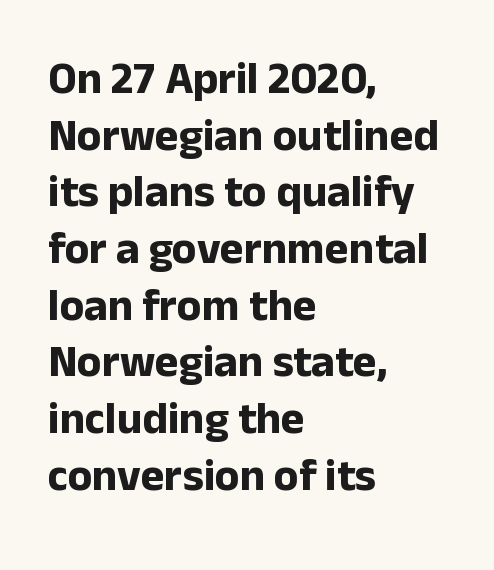
{"serif": "no", "italic": "no", "bold": "yes", "weight": "bold", "width": "normal", "stroke_contrast": "low", "x_height": "medium", "monospaced": "no", "underline": "no", "align": "left", "line_spacing": "normal", "line_spacing_ratio": 1.26, "letter_spacing": "normal", "letter_spacing_em": 0.0, "glyph_px": 45}
